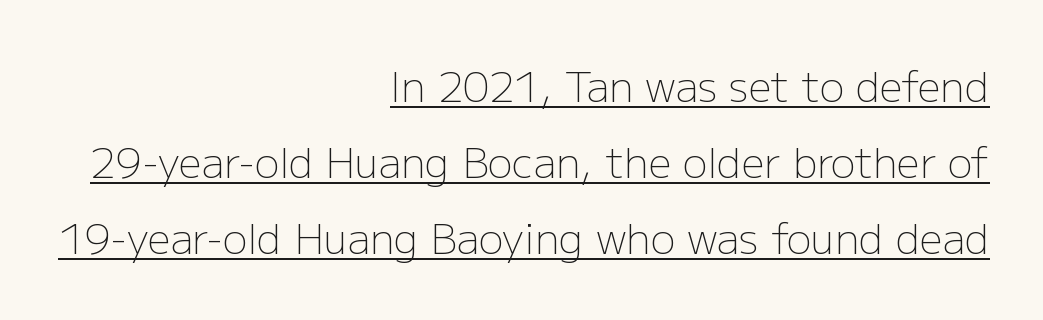
Unbolded letterforms with no extra heft. Is the block centered? No — it sits flush against the right margin. Emphasis is given by a line drawn under the lettering. Here the designer chose a conventional face with non-uniform glyph widths. Quick note: not italic, upright. A typesetter would label this face a sans.
